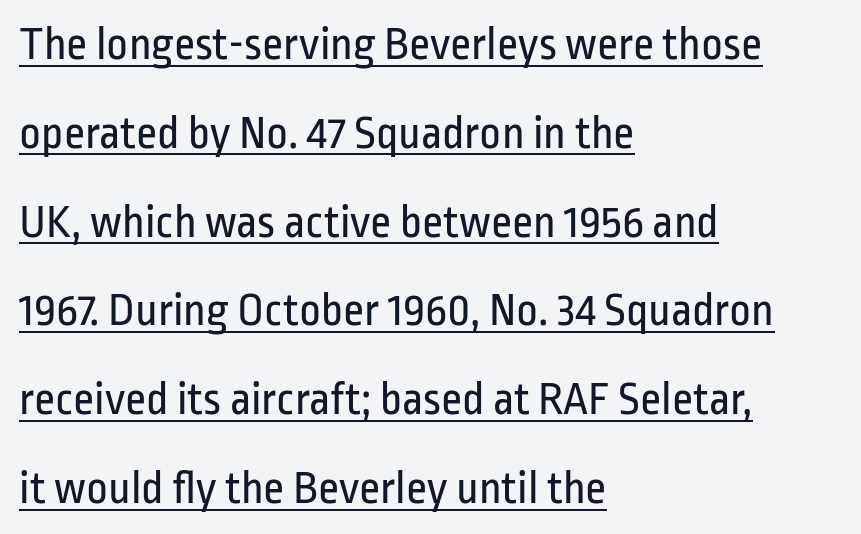
The image shows 47 px regular-weight, condensed sans-serif type, upright; set left-aligned, line spacing 1.89x, normal letter spacing, underlined; low stroke contrast and a medium x-height.
